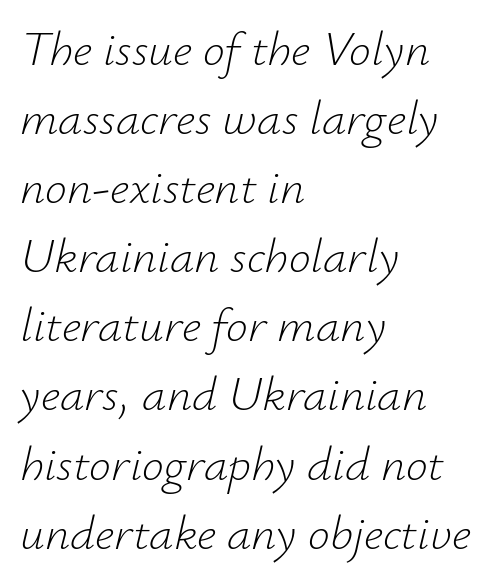
Q: Is the text bold? A: No.
Q: Is the text italic (slanted)? A: Yes, it leans right by about 12 degrees.
Q: Is the text underlined? A: No.
Q: How is the paragraph aligned? A: Left-aligned.
Q: Is the spacing between letters normal or unusually wide? A: Normal.
Q: Is the spacing between lines tight, normal or loose? A: Normal.
Q: Width (condensed, normal, or wide)? A: Normal.
Q: Stroke contrast? A: Low.
Q: x-height? A: Small.
Q: Monospaced? A: No.
